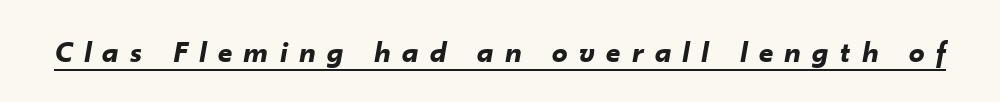
{"italic": "yes", "lean": "right", "slant_degrees": 10, "bold": "yes", "weight": "bold", "width": "normal", "stroke_contrast": "low", "x_height": "small", "monospaced": "no", "underline": "yes", "letter_spacing": "wide", "letter_spacing_em": 0.37, "glyph_px": 31}
